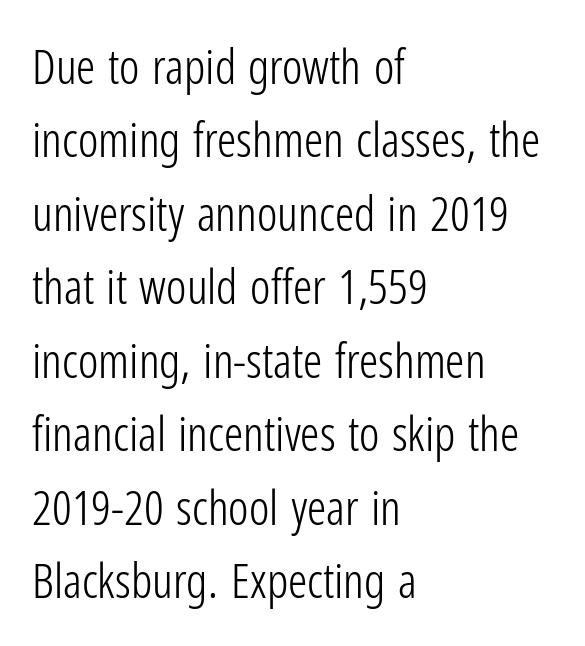
{"serif": "no", "italic": "no", "bold": "no", "weight": "light", "width": "condensed", "stroke_contrast": "low", "x_height": "medium", "monospaced": "no", "underline": "no", "align": "left", "line_spacing": "normal", "line_spacing_ratio": 1.53, "letter_spacing": "normal", "letter_spacing_em": 0.0, "glyph_px": 48}
